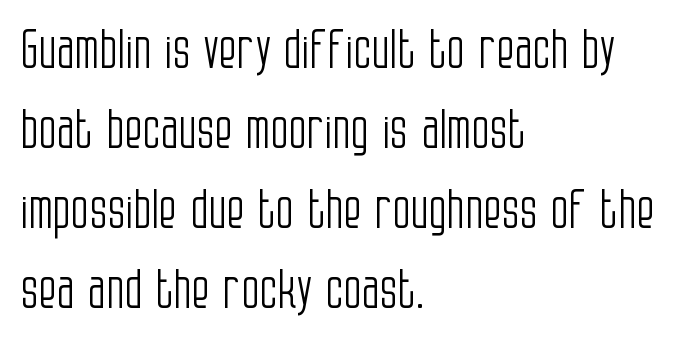
The image shows 53 px light, condensed sans-serif type, upright; set left-aligned, normal line spacing (1.51x), normal letter spacing, not underlined; low stroke contrast and a large x-height.
